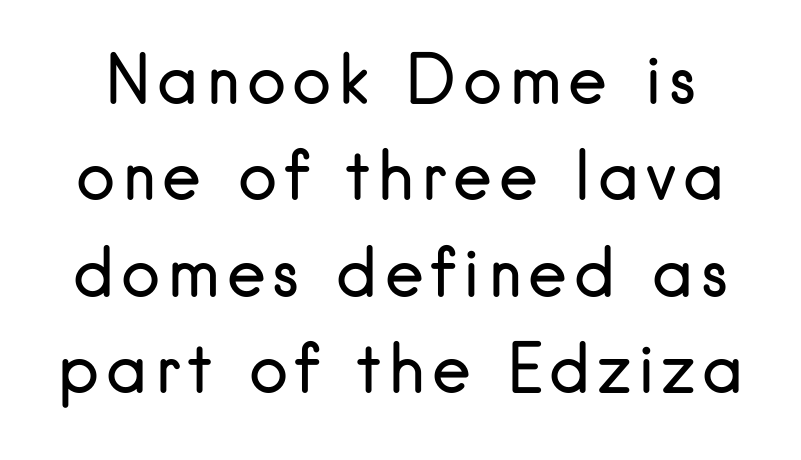
Q: Is the text bold? A: No.
Q: Is the text italic (slanted)? A: No, it is upright.
Q: Is the typeface a serif or a sans-serif typeface? A: Sans-serif.
Q: Is the text underlined? A: No.
Q: Is the spacing between lines tight, normal or loose? A: Normal.
Q: Width (condensed, normal, or wide)? A: Normal.
Q: Stroke contrast? A: Low.
Q: x-height? A: Small.
Q: Monospaced? A: No.
